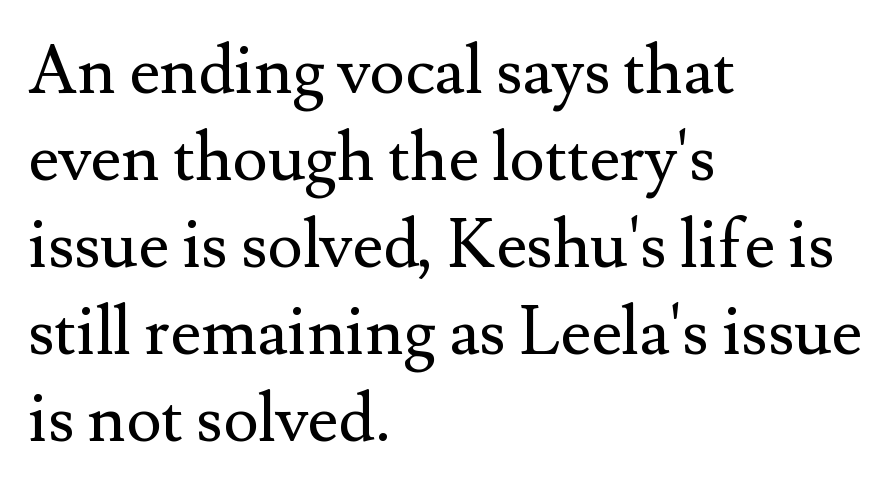
A quiet, ordinary-to-light weight characterises the typeface. Evenly set lines give the paragraph a standard silhouette. It's the straight-up-and-down kind of type. Beneath every word, the page is bare.
